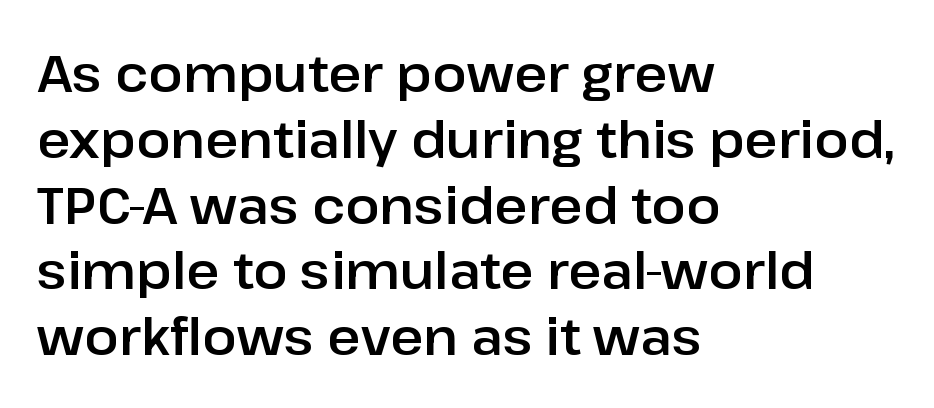
You could not count columns in this text — the font is proportionally spaced. Unmarked baselines from the first word to the last. Standard letterfit; no display-style spreading of the glyphs. This sample keeps an unexceptional amount of space between lines.
